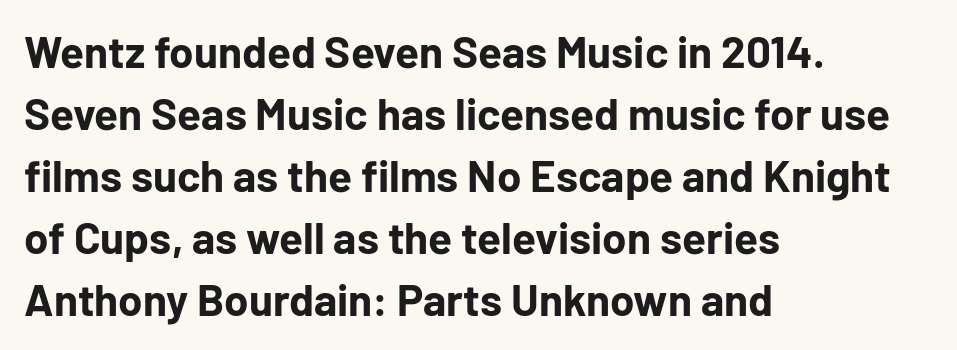
Q: Is the text bold? A: Yes.
Q: Is the text italic (slanted)? A: No, it is upright.
Q: Is the typeface a serif or a sans-serif typeface? A: Sans-serif.
Q: Is the text underlined? A: No.
Q: How is the paragraph aligned? A: Left-aligned.
Q: Is the spacing between letters normal or unusually wide? A: Normal.
Q: Is the spacing between lines tight, normal or loose? A: Normal.
Q: Width (condensed, normal, or wide)? A: Normal.
Q: Stroke contrast? A: Low.
Q: x-height? A: Medium.
Q: Monospaced? A: No.
